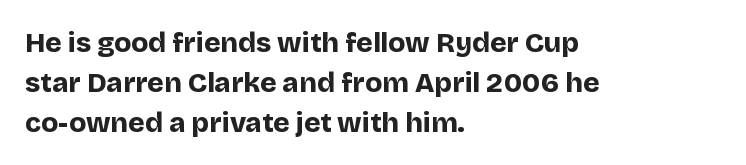
{"serif": "no", "italic": "no", "bold": "yes", "weight": "bold", "width": "normal", "stroke_contrast": "low", "x_height": "large", "monospaced": "no", "underline": "no", "align": "left", "line_spacing": "normal", "line_spacing_ratio": 1.42, "letter_spacing": "normal", "letter_spacing_em": 0.0, "glyph_px": 28}
